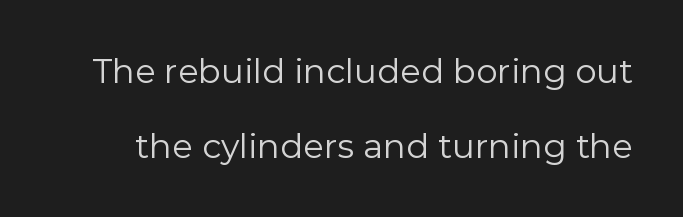
The axis of the letterforms is exactly vertical. This is not heavy type; no bold has been used. Students, note that the glyphs here touch the page at normal intervals. Nothing sits at the stroke ends, so this counts as sans-serif.
